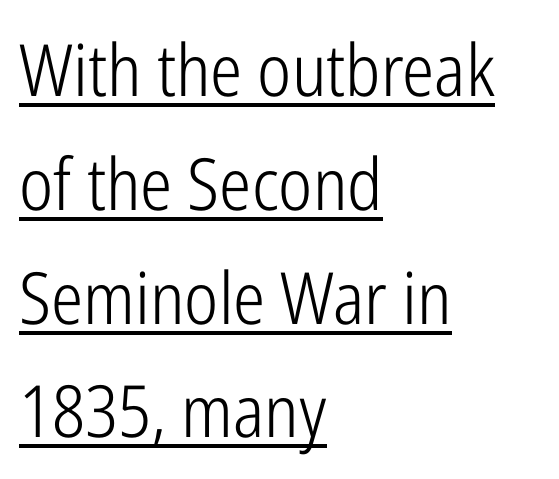
The image shows 72 px light, condensed sans-serif type, upright; set left-aligned, normal line spacing (1.58x), normal letter spacing, underlined; low stroke contrast and a medium x-height.
